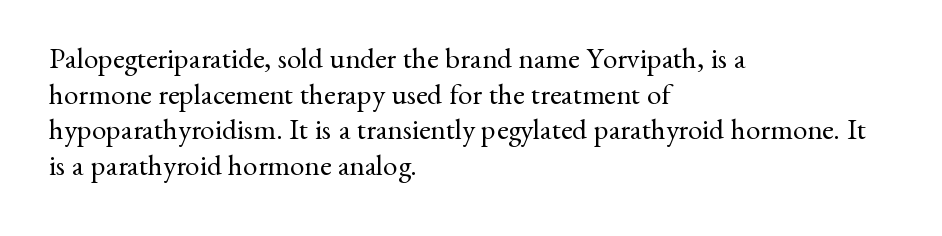
Q: Is the text bold? A: No.
Q: Is the text italic (slanted)? A: No, it is upright.
Q: Is the typeface a serif or a sans-serif typeface? A: Serif.
Q: Is the text underlined? A: No.
Q: How is the paragraph aligned? A: Left-aligned.
Q: Is the spacing between letters normal or unusually wide? A: Normal.
Q: Width (condensed, normal, or wide)? A: Normal.
Q: Stroke contrast? A: Medium.
Q: x-height? A: Small.
Q: Monospaced? A: No.
